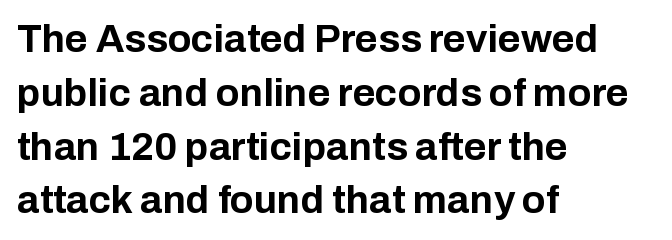
{"serif": "no", "italic": "no", "bold": "yes", "weight": "bold", "width": "normal", "stroke_contrast": "low", "x_height": "medium", "monospaced": "no", "underline": "no", "align": "left", "line_spacing": "normal", "line_spacing_ratio": 1.38, "letter_spacing": "normal", "letter_spacing_em": 0.0, "glyph_px": 39}
